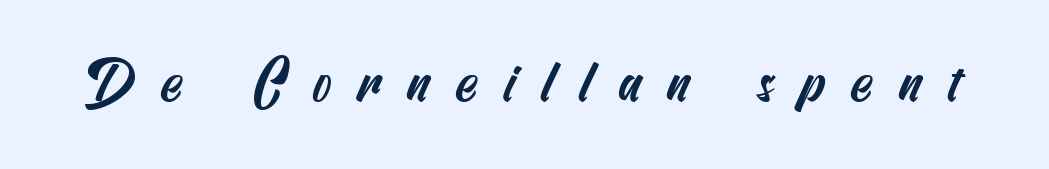
{"serif": "no", "width": "condensed", "stroke_contrast": "medium", "x_height": "small", "underline": "no", "letter_spacing": "wide", "letter_spacing_em": 0.45, "glyph_px": 57}
